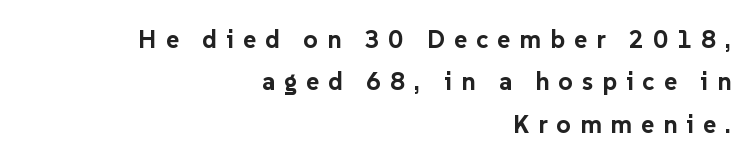
Q: Is the text bold? A: Yes.
Q: Is the text italic (slanted)? A: No, it is upright.
Q: Is the text underlined? A: No.
Q: How is the paragraph aligned? A: Right-aligned.
Q: Is the spacing between letters normal or unusually wide? A: Unusually wide.
Q: Is the spacing between lines tight, normal or loose? A: Normal.
